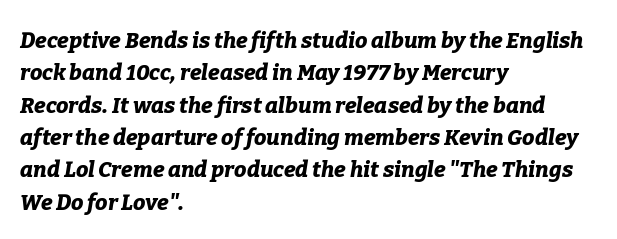
Short note: letters normally spaced. Casual observation: everything's shoved over to the left. Slant detected: the letters are inclined. Leading: standard. Glance below the letters and you will spot only blank space.
